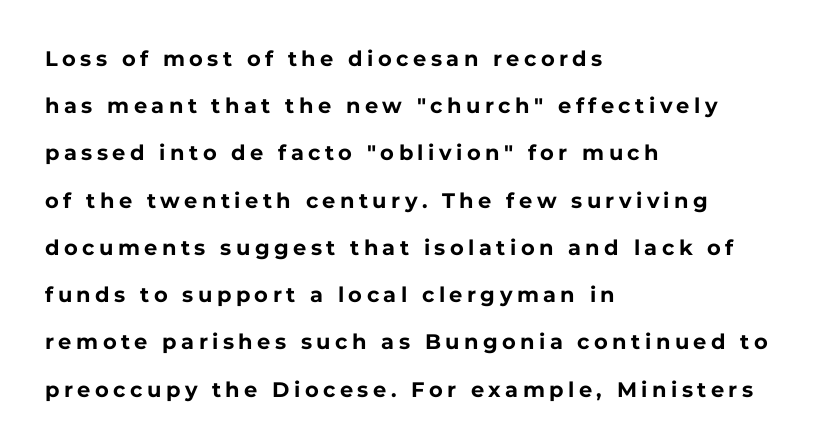
What weight is shown? A full bold with thick strokes. This rendering features lettering with no underline. This block would shrink considerably if given ordinary leading; it's expanded now. This is roman type, the default non-slanted kind. The passage is arranged the way most books set body copy — flush left. Caption: expanded tracking, letters set apart.
